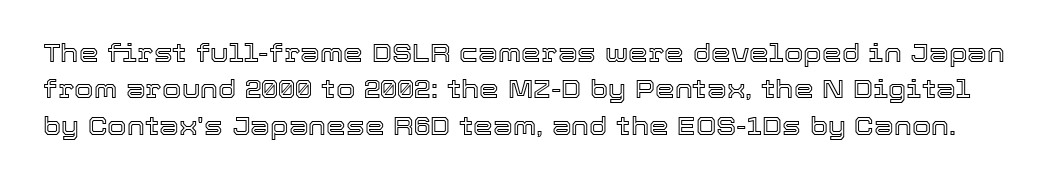
The image shows 25 px text type, upright; set normal line spacing (1.46x), normal letter spacing, not underlined.
